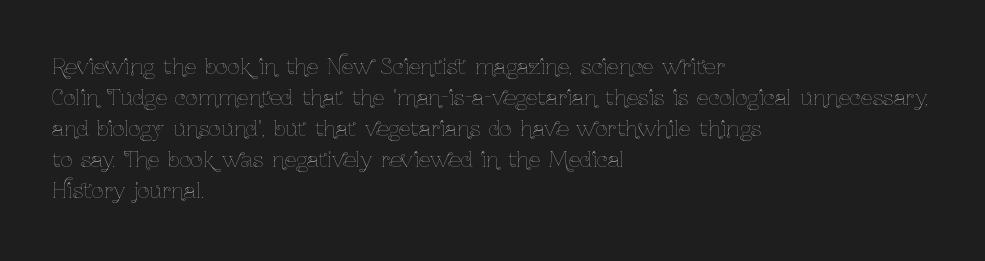
No chunkiness to these letters — they're not bold. The area under the type is left untouched. This rendering uses left alignment, leaving the right contour irregular. The font's upright variant was chosen for this text. Compared with typical body copy, the letter spacing here is the same.
